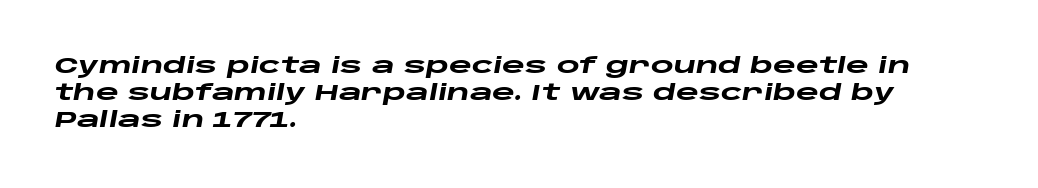
The image shows 22 px bold type, italic (leaning right); set left-aligned, line spacing 1.22x, normal letter spacing, not underlined.
